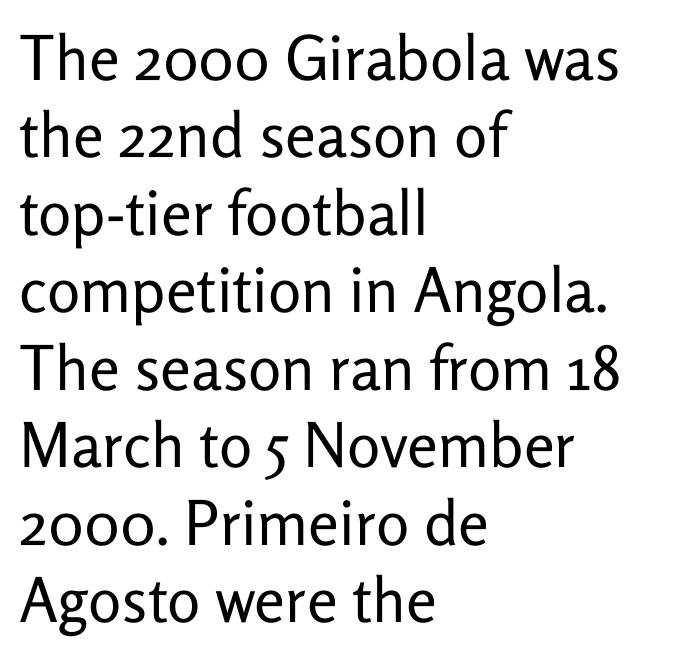
The image shows 62 px regular-weight sans-serif type, upright; set left-aligned, normal line spacing (1.25x), normal letter spacing, not underlined; low stroke contrast and a medium x-height.
